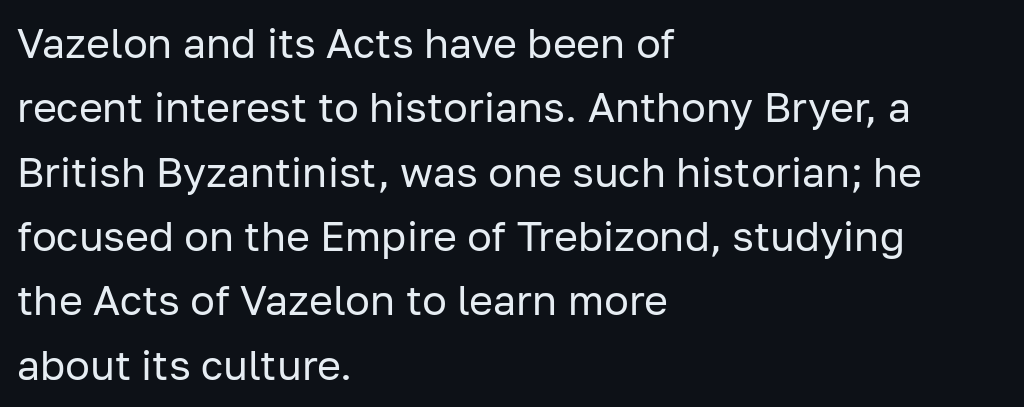
{"serif": "no", "italic": "no", "bold": "no", "weight": "regular", "width": "normal", "stroke_contrast": "low", "x_height": "medium", "monospaced": "no", "underline": "no", "align": "left", "line_spacing": "normal", "line_spacing_ratio": 1.57, "letter_spacing": "normal", "letter_spacing_em": 0.0, "glyph_px": 41}
